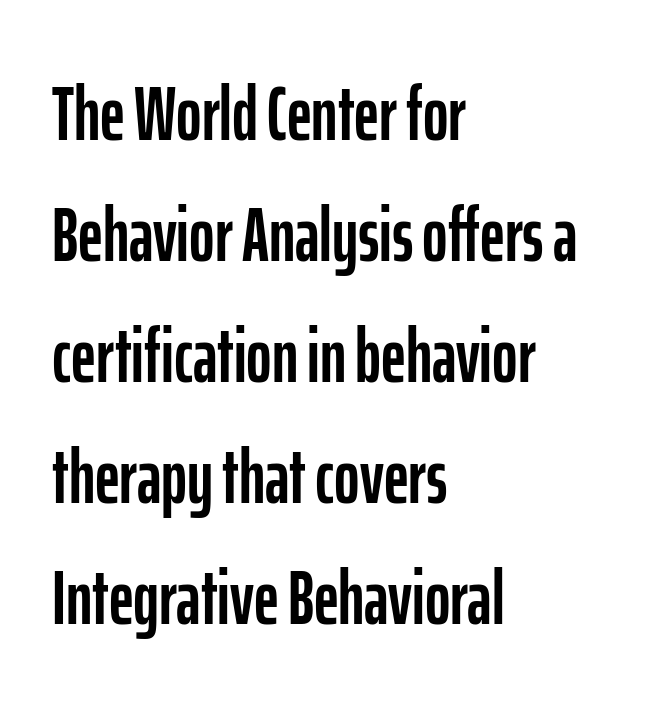
Tracking here is standard; glyphs follow each other at the usual distance. The glyphs are unaccompanied by any horizontal stroke below them. The designer went with a sans here, leaving each stem footless. You could not count columns in this text — the font is proportionally spaced.
